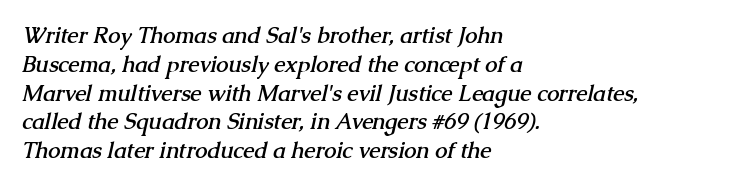
Q: Is the text bold? A: Yes.
Q: Is the text underlined? A: No.
Q: How is the paragraph aligned? A: Left-aligned.
Q: Is the spacing between letters normal or unusually wide? A: Normal.
Q: Is the spacing between lines tight, normal or loose? A: Normal.
